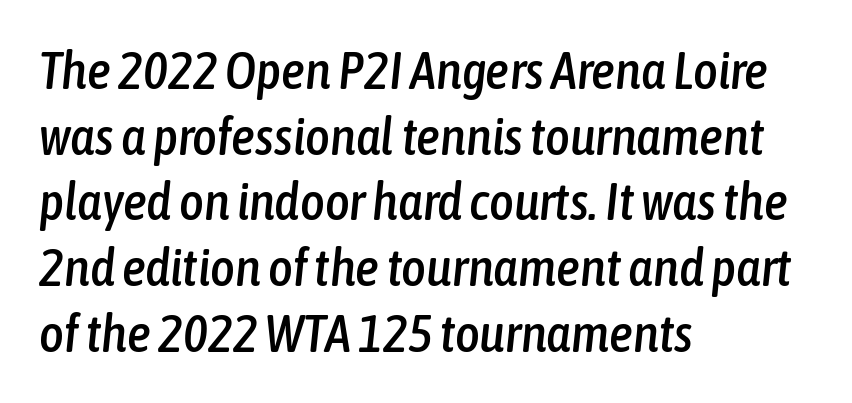
The image shows 53 px condensed type, italic (leaning right); set left-aligned, line spacing 1.24x, normal letter spacing, not underlined; low stroke contrast and a medium x-height.
